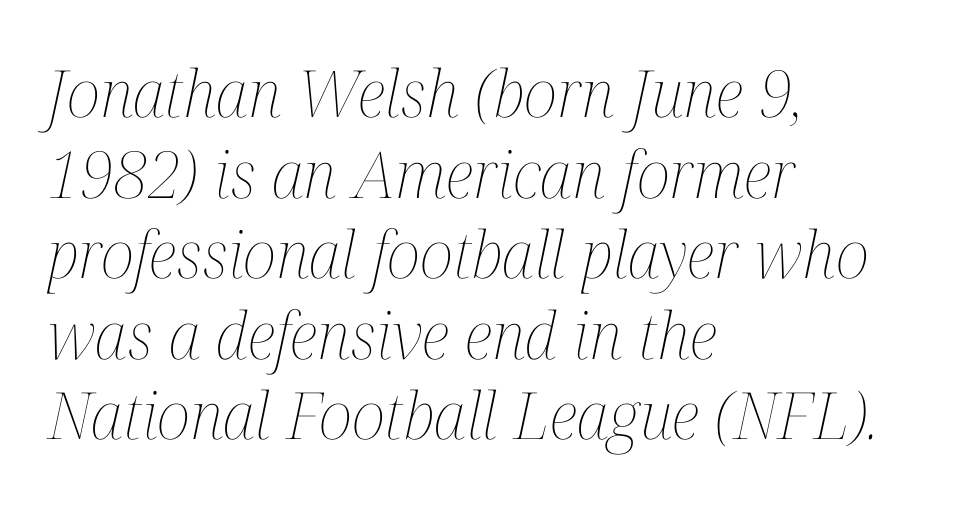
Q: Is the text bold? A: No.
Q: Is the text italic (slanted)? A: Yes, it leans right by about 12 degrees.
Q: Is the text underlined? A: No.
Q: How is the paragraph aligned? A: Left-aligned.
Q: Is the spacing between letters normal or unusually wide? A: Normal.
Q: Width (condensed, normal, or wide)? A: Condensed.
Q: Stroke contrast? A: Medium.
Q: x-height? A: Medium.
Q: Monospaced? A: No.
